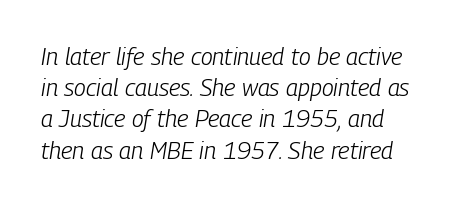
Underline: absent. Stroke thickness stays within the range of a standard reading face or lighter. These lines keep a tight, regular rhythm from letter to letter. Posture: slanted. Reading down the column, the eye jumps a familiar distance to each next line.
